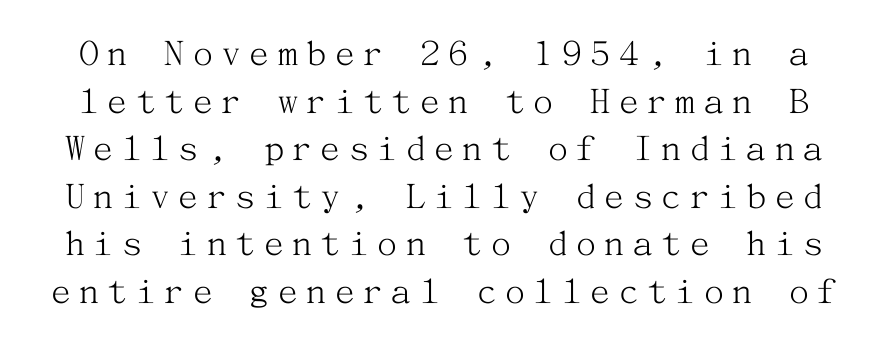
Q: Is the text bold? A: No.
Q: Is the text italic (slanted)? A: No, it is upright.
Q: Is the typeface a serif or a sans-serif typeface? A: Serif.
Q: Is the text underlined? A: No.
Q: Is the spacing between letters normal or unusually wide? A: Unusually wide.
Q: Width (condensed, normal, or wide)? A: Normal.
Q: Stroke contrast? A: Medium.
Q: x-height? A: Medium.
